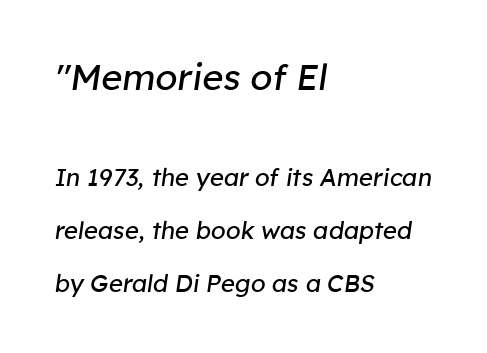
Q: Is the text bold? A: No.
Q: Is the text italic (slanted)? A: Yes, it leans right by about 8 degrees.
Q: Is the text underlined? A: No.
Q: How is the paragraph aligned? A: Left-aligned.
Q: Is the spacing between letters normal or unusually wide? A: Normal.
Q: Is the spacing between lines tight, normal or loose? A: Loose.
Q: Which block of text is set in a larger size, the first (top) or the second (bottom)? A: The first (top) one.
Q: Width (condensed, normal, or wide)? A: Normal.
Q: Stroke contrast? A: Low.
Q: x-height? A: Medium.
Q: Monospaced? A: No.
